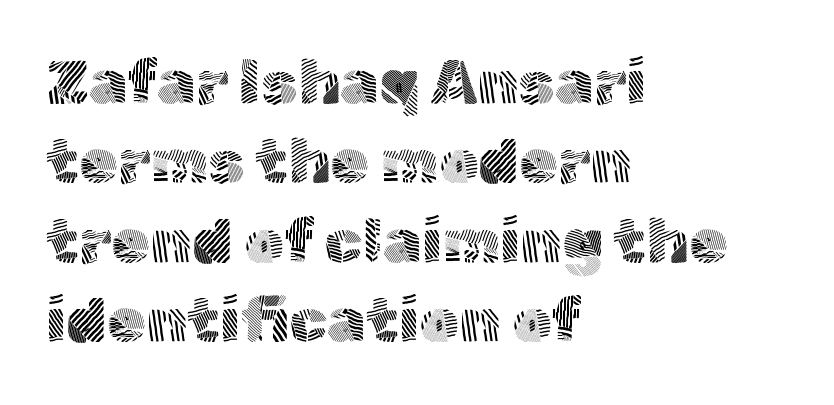
The image shows 62 px light sans-serif type, upright; set left-aligned, normal line spacing (1.28x), normal letter spacing, not underlined; a medium x-height.
